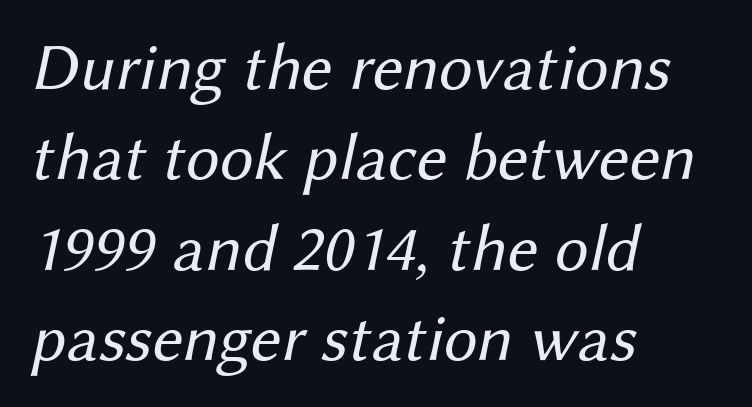
Q: Is the text bold? A: No.
Q: Is the typeface a serif or a sans-serif typeface? A: Sans-serif.
Q: Is the text underlined? A: No.
Q: How is the paragraph aligned? A: Left-aligned.
Q: Is the spacing between letters normal or unusually wide? A: Normal.
Q: Is the spacing between lines tight, normal or loose? A: Normal.
Q: Width (condensed, normal, or wide)? A: Normal.
Q: Stroke contrast? A: Medium.
Q: x-height? A: Medium.
Q: Monospaced? A: No.
